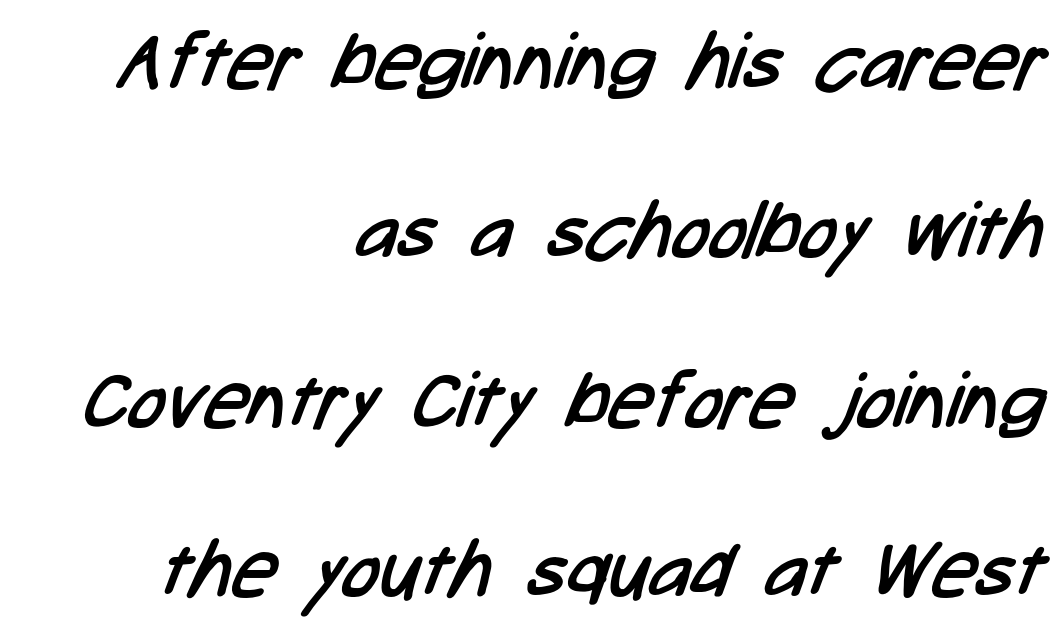
What kind of face is this? One without serifs — a sans. You could not count columns in this text — the font is proportionally spaced. Each row of text sits above clean, open space. Rows of type keep a wide berth in the vertical direction.
